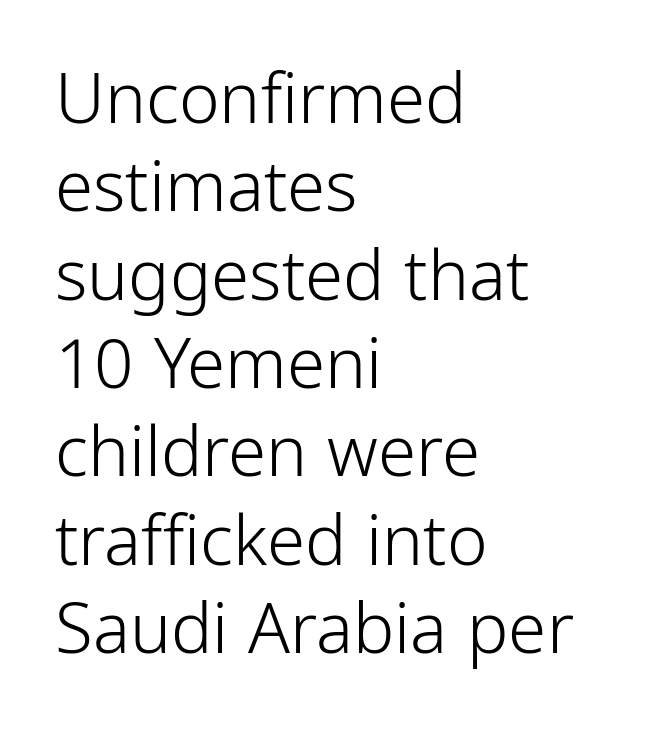
The image shows 69 px light, condensed sans-serif type, upright; set left-aligned, normal line spacing (1.28x), normal letter spacing, not underlined; low stroke contrast and a medium x-height.
